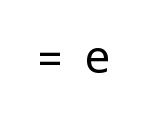
A typesetter would call this proportional, since set widths differ per character. The tracking jumps out immediately: characters are airy and widely separated. Honestly, there is no underline to notice here at all. I'd call this a sans setting — the letters go barefoot.
